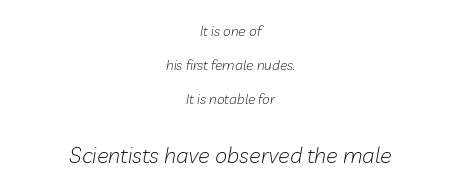
Q: Is the text bold? A: No.
Q: Is the text italic (slanted)? A: Yes, it leans right by about 10 degrees.
Q: Is the text underlined? A: No.
Q: How is the paragraph aligned? A: Centered.
Q: Is the spacing between letters normal or unusually wide? A: Normal.
Q: Is the spacing between lines tight, normal or loose? A: Loose.
Q: Which block of text is set in a larger size, the first (top) or the second (bottom)? A: The second (bottom) one.
